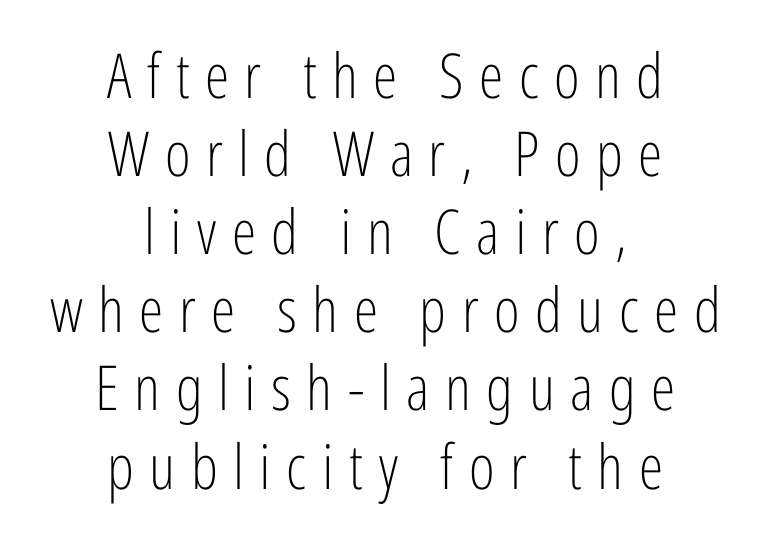
{"serif": "no", "italic": "no", "bold": "no", "weight": "light", "width": "condensed", "stroke_contrast": "low", "x_height": "medium", "monospaced": "no", "underline": "no", "align": "center", "line_spacing": "normal", "line_spacing_ratio": 1.26, "letter_spacing": "wide", "letter_spacing_em": 0.25, "glyph_px": 62}
